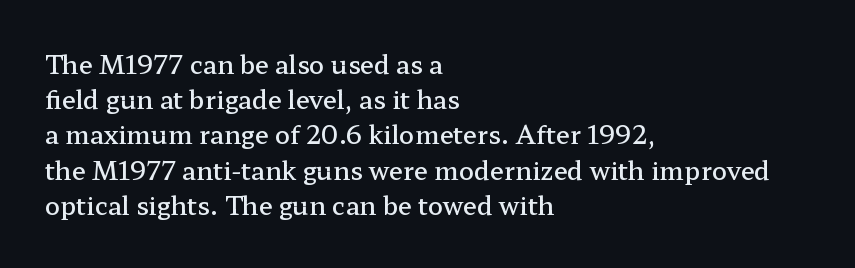
Heft: intermediate — a semibold. No word sits above an underline. Successive baselines arrive at the customary interval. Inter-character spacing is left at the font's built-in metrics. Reading down the block, your eye returns to a fixed left position each line. Italic? Not at all — the glyphs are vertical.
